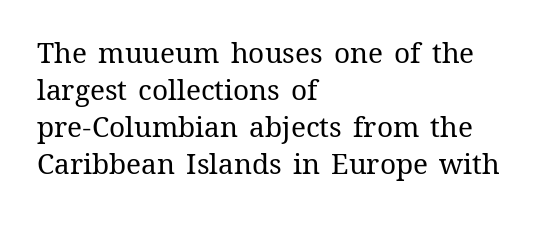
The image shows 28 px regular-weight type, upright; set left-aligned, normal line spacing (1.32x), normal letter spacing, not underlined; medium stroke contrast and a medium x-height.
